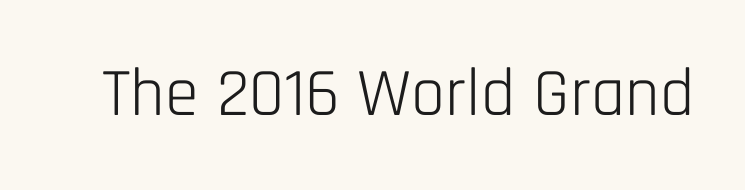
The words here are not underlined. The tracking reads as untouched default to a designer's eye. These lines are rendered in a variable-pitch font. Type style note: lacks serifs.
